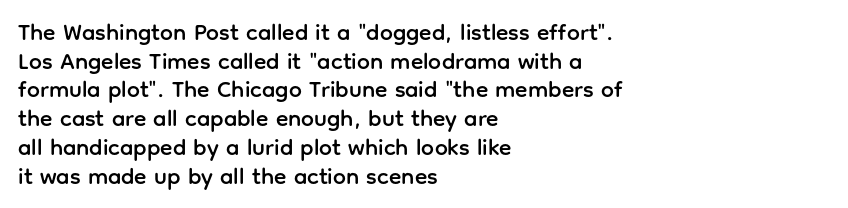
The image shows 23 px text type, upright; set left-aligned, normal line spacing (1.25x), normal letter spacing, not underlined.
